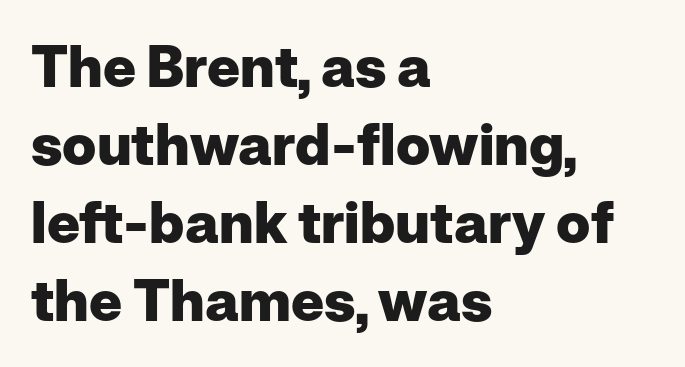
When letters stand straight like this, we call the style roman or upright. The space beneath each line is pristine and unruled. Varying glyph widths throughout — classic text-font behaviour. The paragraph shown leans on its left margin. Heavy-handed strokes throughout: this text is bold.
